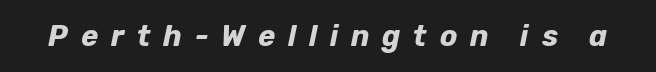
The image shows 29 px bold type, italic (leaning right); set unusually wide letter spacing (+0.44 em), not underlined; low stroke contrast and a medium x-height.
